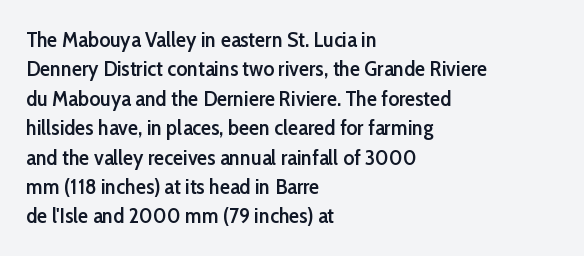
{"italic": "no", "bold": "semi", "underline": "no", "align": "left", "line_spacing": "normal", "line_spacing_ratio": 1.4, "letter_spacing": "normal", "letter_spacing_em": 0.0, "glyph_px": 21}
